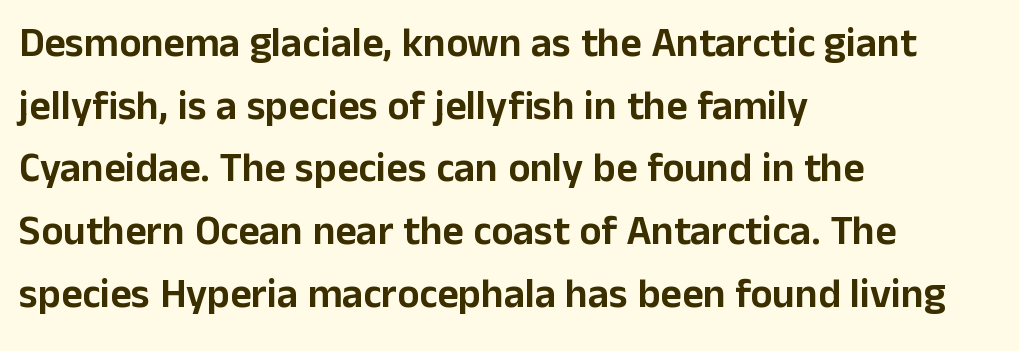
{"serif": "no", "italic": "no", "width": "normal", "stroke_contrast": "low", "x_height": "medium", "monospaced": "no", "underline": "no", "align": "left", "line_spacing": "normal", "line_spacing_ratio": 1.53, "letter_spacing": "normal", "letter_spacing_em": 0.0, "glyph_px": 41}
